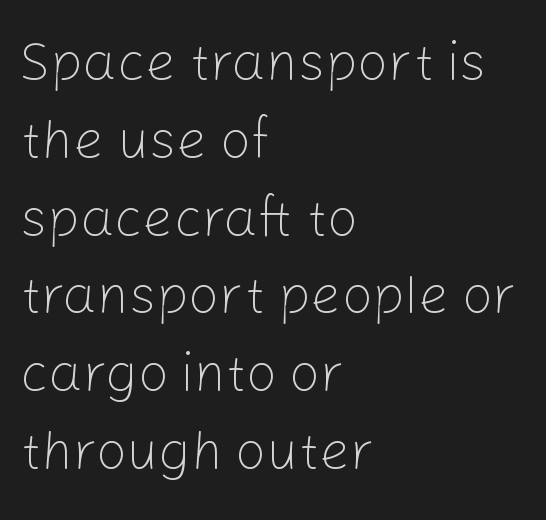
Q: Is the text bold? A: No.
Q: Is the text italic (slanted)? A: No, it is upright.
Q: Is the typeface a serif or a sans-serif typeface? A: Sans-serif.
Q: Is the text underlined? A: No.
Q: How is the paragraph aligned? A: Left-aligned.
Q: Is the spacing between letters normal or unusually wide? A: Normal.
Q: Is the spacing between lines tight, normal or loose? A: Normal.
Q: Width (condensed, normal, or wide)? A: Normal.
Q: Stroke contrast? A: Low.
Q: x-height? A: Medium.
Q: Monospaced? A: No.
